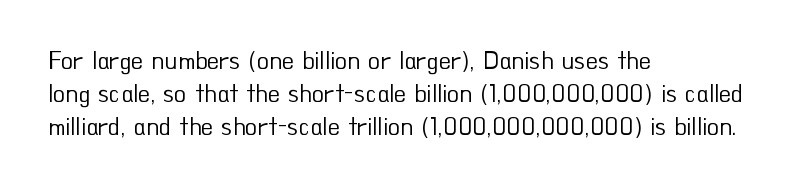
These lines sit exactly where default settings would place them. Decoration check: the copy has no underline. The typeface has the unassuming heft of standard copy or less. Horizontal alignment here is leftward, the default for most running prose.
